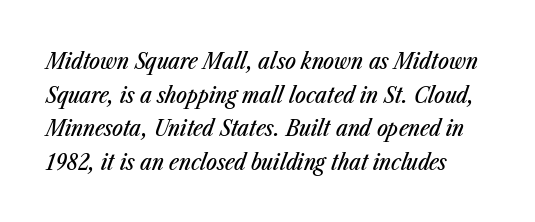
This sample uses plain, unmodified letter spacing. Compared with typical paragraphs, the rows here are spaced about the same. When letters slant like this, we call the style italic. Clear beneath every line of the passage.
